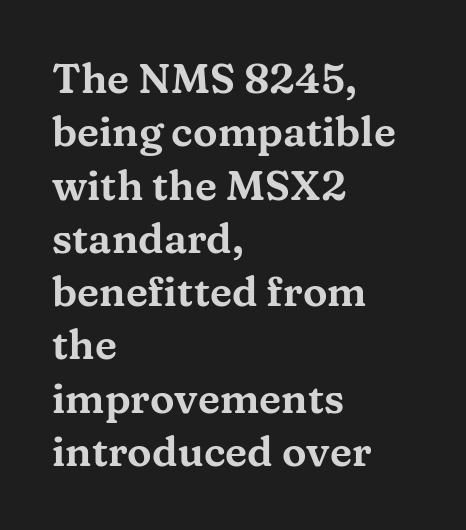
{"serif": "yes", "italic": "no", "width": "wide", "stroke_contrast": "medium", "x_height": "medium", "monospaced": "no", "underline": "no", "align": "left", "line_spacing": "normal", "line_spacing_ratio": 1.3, "letter_spacing": "normal", "letter_spacing_em": 0.0, "glyph_px": 41}
